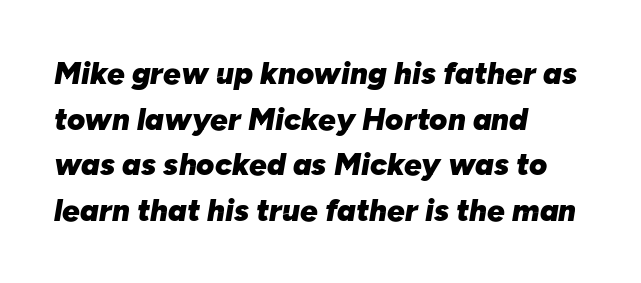
The image shows 31 px heavy type, italic (leaning right); set left-aligned, normal line spacing (1.47x), normal letter spacing, not underlined; low stroke contrast and a medium x-height.
